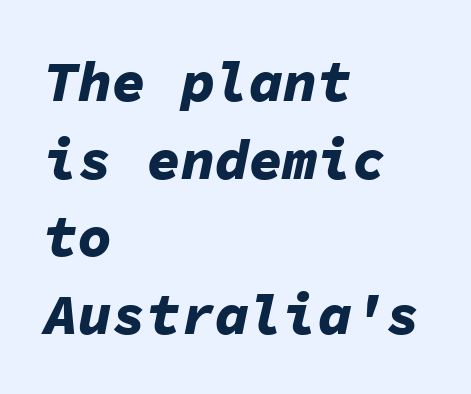
The image shows 57 px bold type, italic (leaning right), monospaced; set left-aligned, normal line spacing (1.36x), normal letter spacing, not underlined; low stroke contrast and a medium x-height.
